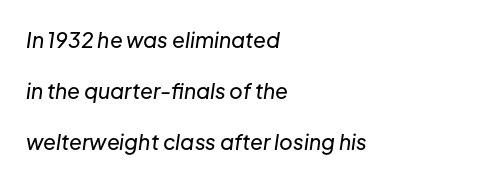
{"italic": "yes", "lean": "right", "slant_degrees": 8, "underline": "no", "align": "left", "line_spacing": "loose", "line_spacing_ratio": 2.43, "letter_spacing": "normal", "letter_spacing_em": 0.0, "glyph_px": 21}
